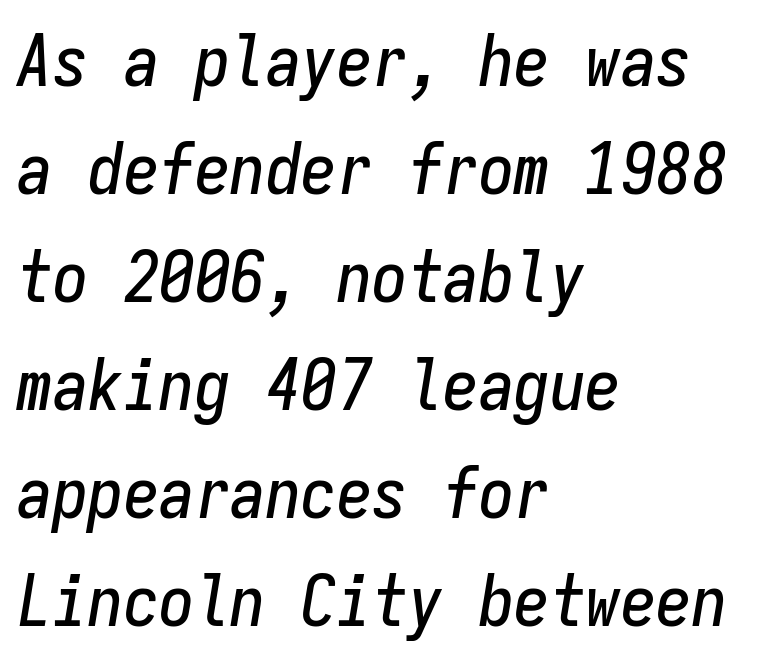
{"italic": "yes", "lean": "right", "slant_degrees": 9, "width": "condensed", "stroke_contrast": "low", "x_height": "medium", "monospaced": "yes", "underline": "no", "align": "left", "line_spacing": "normal", "line_spacing_ratio": 1.52, "letter_spacing": "normal", "letter_spacing_em": 0.0, "glyph_px": 71}
